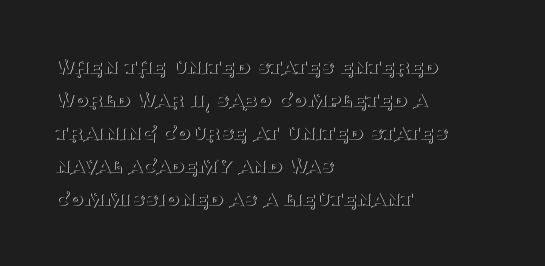
Does extra space separate the letters? No, they use regular spacing. The rendering anchors every line to the left-hand side. The axis of the letterforms is exactly vertical. These lines sit exactly where default settings would place them. Ink coverage per letter is moderate at most. Bare-footed words on every line.
